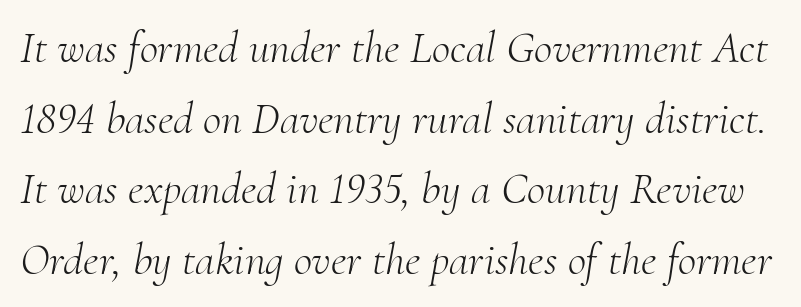
Q: Is the text bold? A: No.
Q: Is the text italic (slanted)? A: Yes, it leans right by about 10 degrees.
Q: Is the typeface a serif or a sans-serif typeface? A: Serif.
Q: Is the text underlined? A: No.
Q: Is the spacing between letters normal or unusually wide? A: Normal.
Q: Is the spacing between lines tight, normal or loose? A: Normal.
Q: Width (condensed, normal, or wide)? A: Normal.
Q: Stroke contrast? A: Medium.
Q: x-height? A: Small.
Q: Monospaced? A: No.
